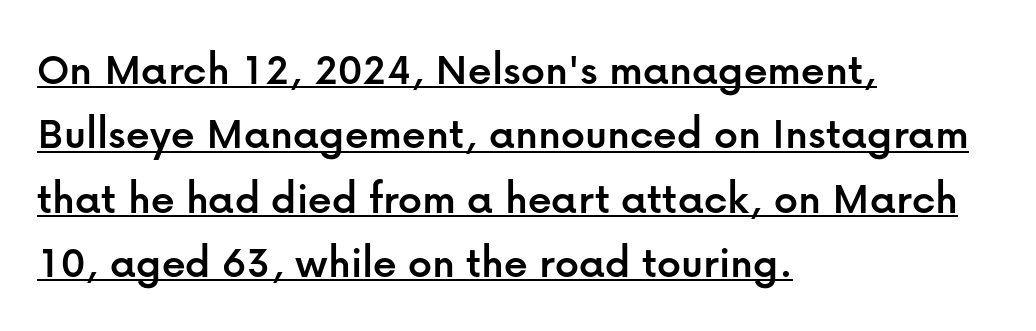
The image shows 47 px sans-serif type, upright; set left-aligned, normal line spacing (1.37x), normal letter spacing, underlined; low stroke contrast and a medium x-height.
